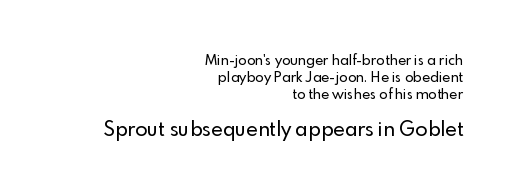
The image shows 20 px text type, upright; set right-aligned, line spacing 1.2x, normal letter spacing, not underlined; the second (bottom) block is 1.43x larger.
